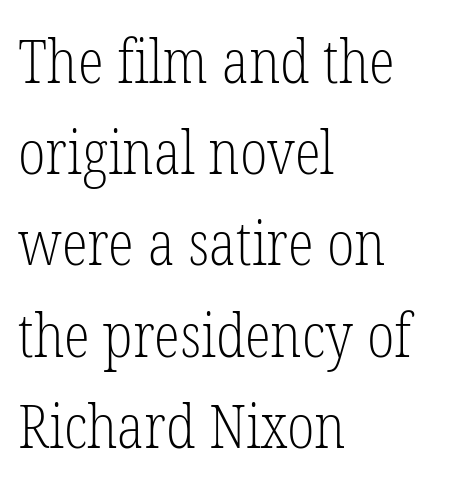
Q: Is the text bold? A: No.
Q: Is the text italic (slanted)? A: No, it is upright.
Q: Is the typeface a serif or a sans-serif typeface? A: Serif.
Q: Is the text underlined? A: No.
Q: How is the paragraph aligned? A: Left-aligned.
Q: Is the spacing between letters normal or unusually wide? A: Normal.
Q: Is the spacing between lines tight, normal or loose? A: Normal.
Q: Width (condensed, normal, or wide)? A: Condensed.
Q: Stroke contrast? A: Low.
Q: x-height? A: Medium.
Q: Monospaced? A: No.
